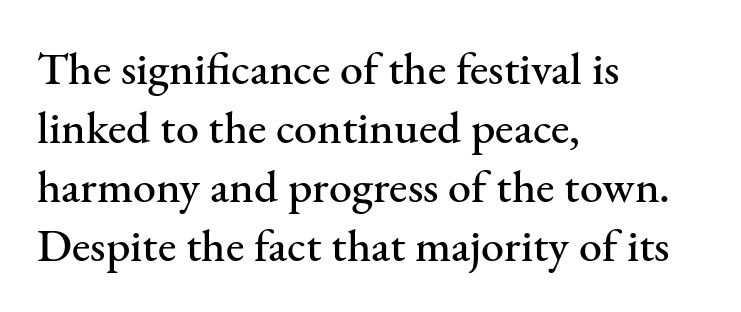
Lines of text with bare space underneath. What kind of face is this? One with serifs. This sample uses plain, unmodified letter spacing. The block of text has a typical density, with ordinary space between rows. A roman cut, with each character standing at attention. The rendering uses natural spacing where letterforms have individual widths.
